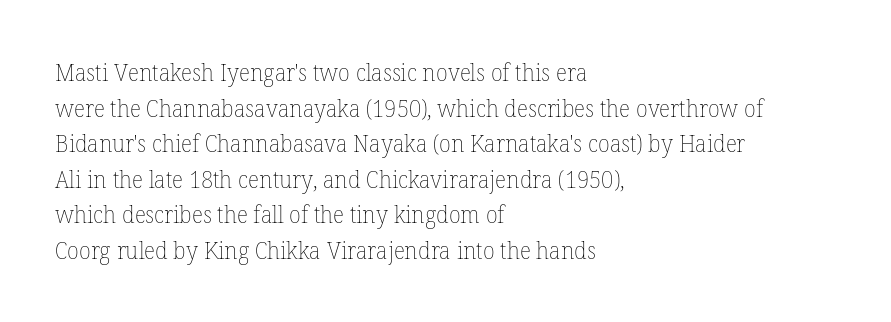
No italicization has been applied; the sample stays upright. Each line starts at the same left margin while the right side varies. Weight: regular or lighter. Compared with typical paragraphs, the rows here are spaced about the same. No extra tracking has been applied to these lines. Any mark beneath the type? The region is blank.
